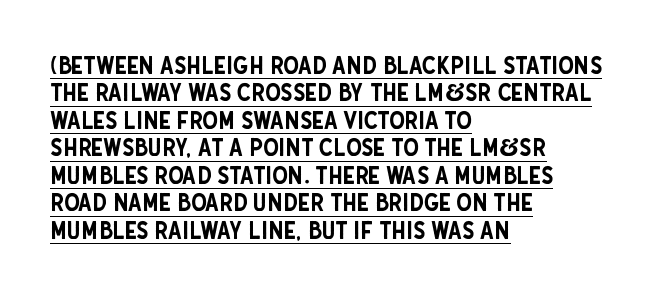
{"italic": "no", "underline": "yes", "align": "left", "line_spacing": "tight", "line_spacing_ratio": 1.1, "letter_spacing": "normal", "letter_spacing_em": 0.0, "glyph_px": 25}
